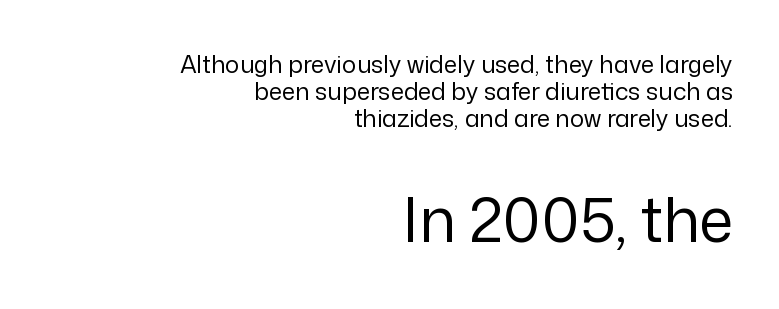
The image shows 61 px regular-weight sans-serif type, upright; set right-aligned, tight line spacing (1.12x), normal letter spacing, not underlined; the second (bottom) block is 2.54x larger; low stroke contrast and a medium x-height.
